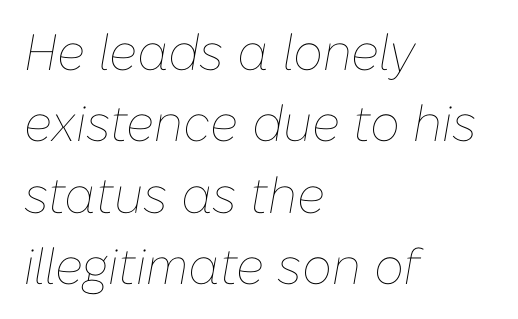
The string is rendered with underlining switched off. These glyphs show unthickened strokes, regular width or finer. A typesetter would mark this as italic. Compared with typical body copy, the letter spacing here is the same.
